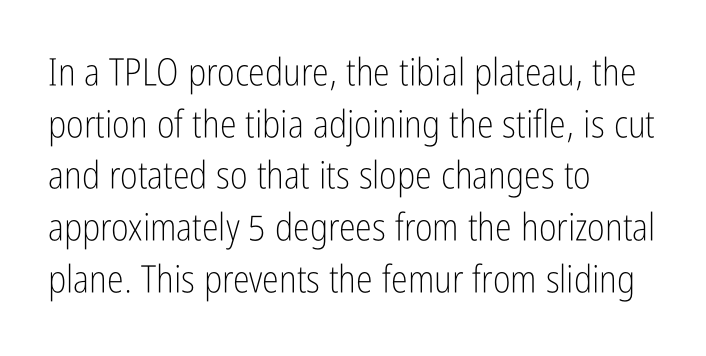
The image shows 38 px light, condensed sans-serif type, upright; set left-aligned, normal line spacing (1.36x), normal letter spacing, not underlined; low stroke contrast and a medium x-height.
